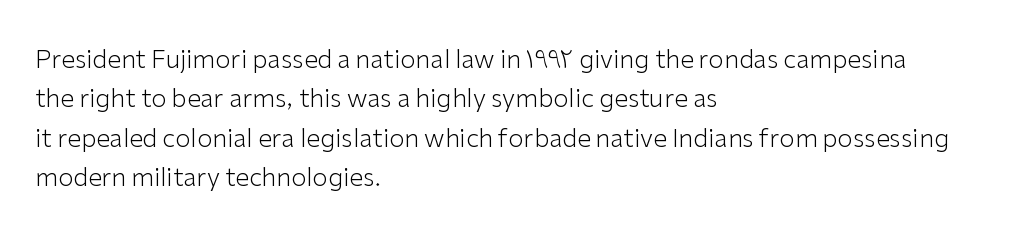
This block has exactly the height ordinary leading produces. Heft: none added — not bold. The face used here is rendered with its standard letterfit. Horizontally, the lines are justified to the leading edge only.
